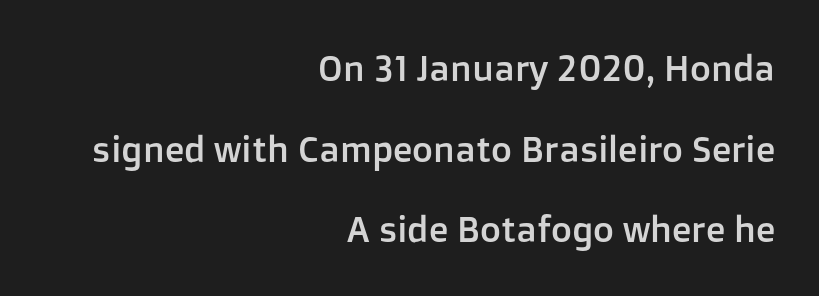
The image shows 36 px sans-serif type, upright; set right-aligned, loose line spacing (2.24x), normal letter spacing, not underlined; low stroke contrast and a medium x-height.
